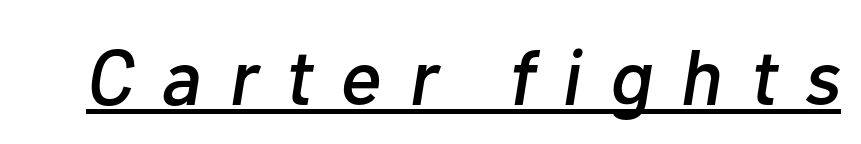
Students, observe the line beneath the letters — that is underlining. These lines are rendered in a variable-pitch font. Does extra space separate the letters? Yes, quite a lot of it. Tall strokes in this sample are angled rather than plumb.
